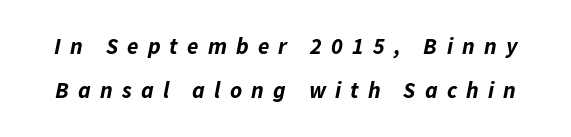
The image shows 23 px bold type, italic (leaning right); set loose line spacing (1.92x), unusually wide letter spacing (+0.4 em), not underlined.
